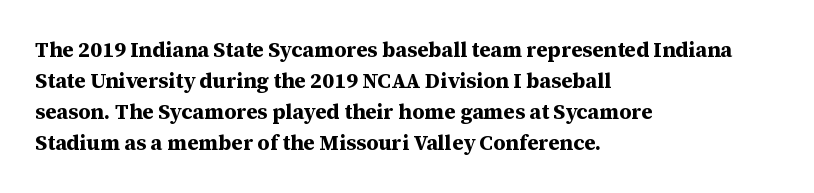
These lines keep a tight, regular rhythm from letter to letter. The typesetting leans heavy: a genuine bold. Line beginnings align vertically; line endings do not. If you drew a line through each stem, it would be perfectly vertical. Letters rest on an invisible, unmarked baseline.
